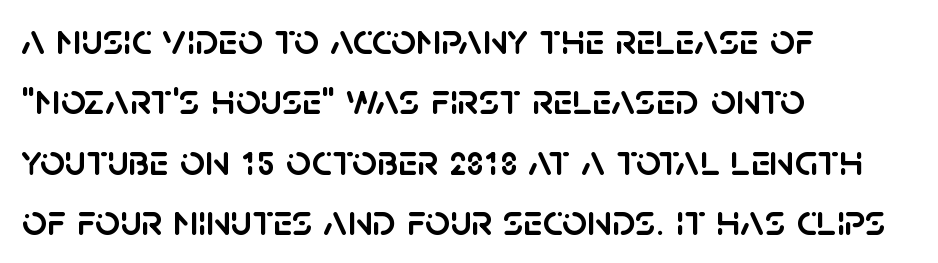
The image shows 44 px sans-serif type, upright; set left-aligned, normal line spacing (1.37x), normal letter spacing, not underlined; low stroke contrast and a large x-height.
